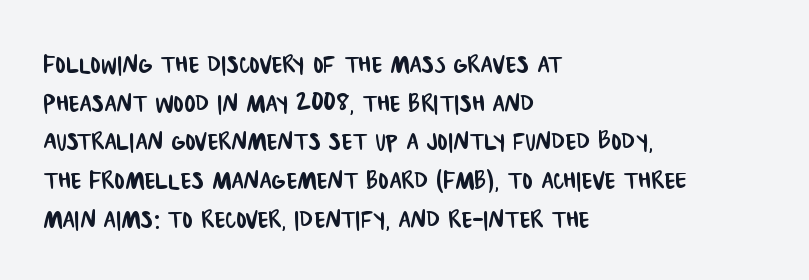
Q: Is the typeface a serif or a sans-serif typeface? A: Sans-serif.
Q: Is the text underlined? A: No.
Q: How is the paragraph aligned? A: Left-aligned.
Q: Is the spacing between letters normal or unusually wide? A: Normal.
Q: Width (condensed, normal, or wide)? A: Condensed.
Q: Stroke contrast? A: Low.
Q: x-height? A: Large.
Q: Monospaced? A: No.
